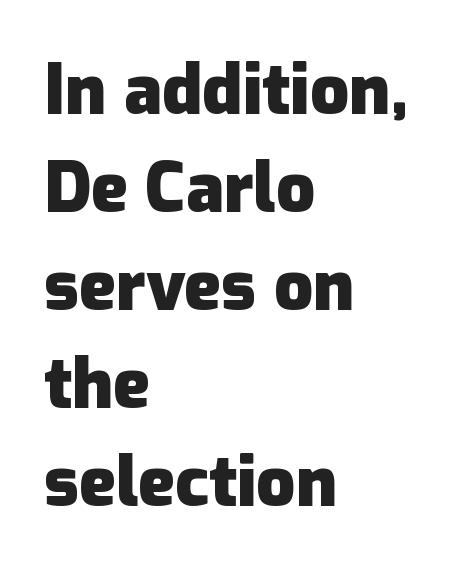
{"serif": "no", "italic": "no", "bold": "yes", "weight": "heavy", "width": "normal", "stroke_contrast": "low", "x_height": "medium", "monospaced": "no", "underline": "no", "align": "left", "line_spacing": "normal", "line_spacing_ratio": 1.42, "letter_spacing": "normal", "letter_spacing_em": 0.0, "glyph_px": 69}
